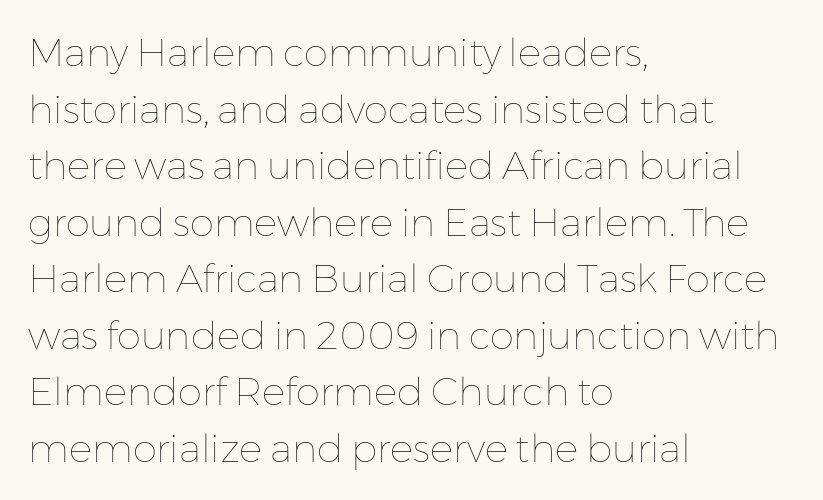
Q: Is the text bold? A: No.
Q: Is the text italic (slanted)? A: No, it is upright.
Q: Is the text underlined? A: No.
Q: How is the paragraph aligned? A: Left-aligned.
Q: Is the spacing between letters normal or unusually wide? A: Normal.
Q: Is the spacing between lines tight, normal or loose? A: Normal.
Q: Width (condensed, normal, or wide)? A: Normal.
Q: Stroke contrast? A: Low.
Q: x-height? A: Medium.
Q: Monospaced? A: No.
